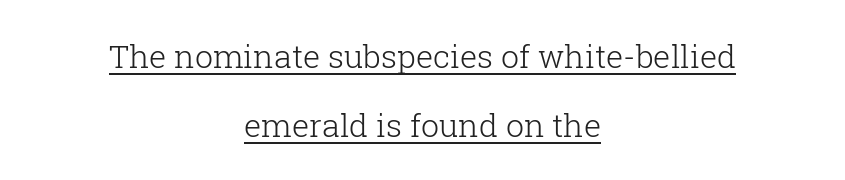
{"serif": "yes", "italic": "no", "bold": "no", "weight": "light", "width": "normal", "stroke_contrast": "low", "x_height": "medium", "monospaced": "no", "underline": "yes", "align": "center", "line_spacing": "loose", "line_spacing_ratio": 2.15, "letter_spacing": "normal", "letter_spacing_em": 0.0, "glyph_px": 32}
